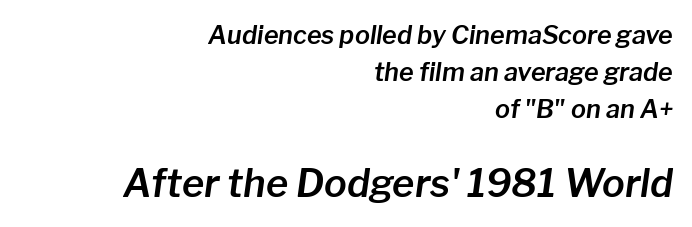
Observe the lean: these are italic letterforms. What's the leading like? Ordinary, nothing unusual. You could not count columns in this text — the font is proportionally spaced. These lines are set flush right with a ragged left edge. The face used here appears at its bigger size in the lower chunk. How are the letters spaced? Ordinarily, with no added tracking.
